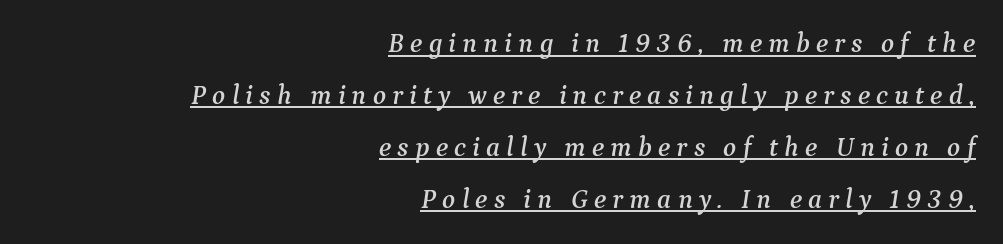
Q: Is the text italic (slanted)? A: Yes, it leans right by about 9 degrees.
Q: Is the text underlined? A: Yes.
Q: How is the paragraph aligned? A: Right-aligned.
Q: Is the spacing between letters normal or unusually wide? A: Unusually wide.
Q: Is the spacing between lines tight, normal or loose? A: Loose.
